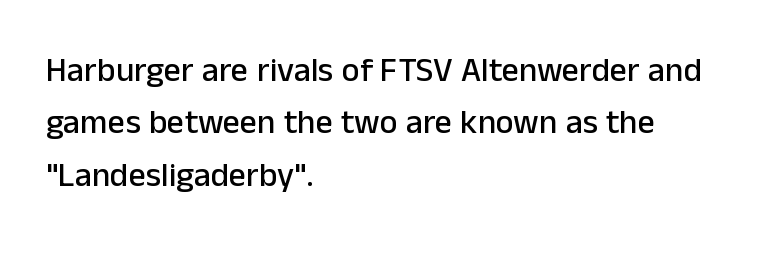
Q: Is the text italic (slanted)? A: No, it is upright.
Q: Is the typeface a serif or a sans-serif typeface? A: Sans-serif.
Q: Is the text underlined? A: No.
Q: How is the paragraph aligned? A: Left-aligned.
Q: Is the spacing between letters normal or unusually wide? A: Normal.
Q: Is the spacing between lines tight, normal or loose? A: Normal.
Q: Width (condensed, normal, or wide)? A: Normal.
Q: Stroke contrast? A: Low.
Q: x-height? A: Medium.
Q: Monospaced? A: No.
